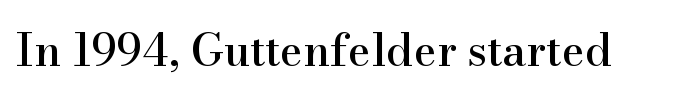
Q: Is the text italic (slanted)? A: No, it is upright.
Q: Is the typeface a serif or a sans-serif typeface? A: Serif.
Q: Is the text underlined? A: No.
Q: Is the spacing between letters normal or unusually wide? A: Normal.
Q: Width (condensed, normal, or wide)? A: Normal.
Q: Stroke contrast? A: High.
Q: x-height? A: Small.
Q: Monospaced? A: No.
